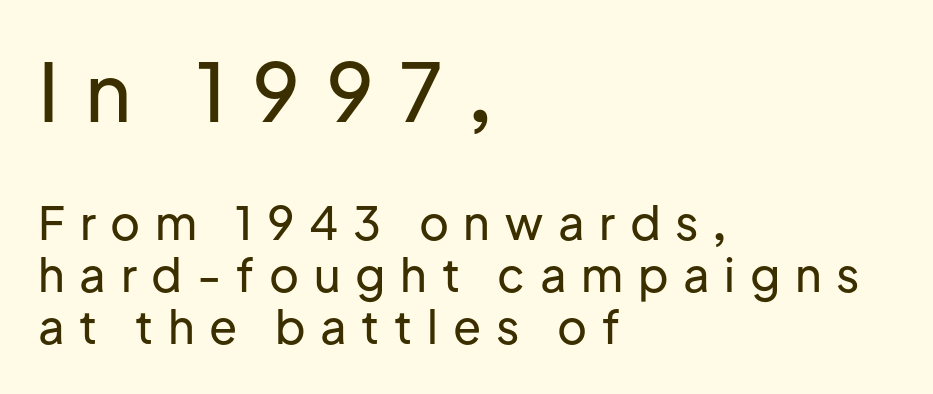
Q: Is the text italic (slanted)? A: No, it is upright.
Q: Is the typeface a serif or a sans-serif typeface? A: Sans-serif.
Q: Is the text underlined? A: No.
Q: How is the paragraph aligned? A: Left-aligned.
Q: Is the spacing between letters normal or unusually wide? A: Unusually wide.
Q: Is the spacing between lines tight, normal or loose? A: Tight.
Q: Which block of text is set in a larger size, the first (top) or the second (bottom)? A: The first (top) one.
Q: Width (condensed, normal, or wide)? A: Normal.
Q: Stroke contrast? A: Low.
Q: x-height? A: Medium.
Q: Monospaced? A: No.
